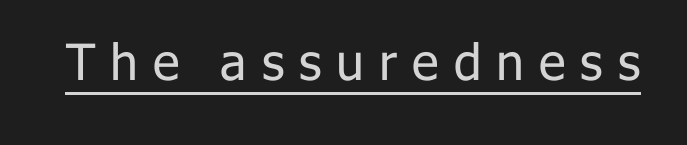
{"serif": "no", "italic": "no", "bold": "no", "weight": "regular", "width": "normal", "stroke_contrast": "low", "x_height": "medium", "monospaced": "no", "underline": "yes", "letter_spacing": "wide", "letter_spacing_em": 0.3, "glyph_px": 50}
